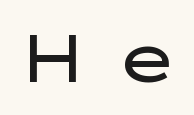
Q: Is the text bold? A: No.
Q: Is the text italic (slanted)? A: No, it is upright.
Q: Is the typeface a serif or a sans-serif typeface? A: Sans-serif.
Q: Is the text underlined? A: No.
Q: Is the spacing between letters normal or unusually wide? A: Unusually wide.
Q: Width (condensed, normal, or wide)? A: Wide.
Q: Stroke contrast? A: Low.
Q: x-height? A: Medium.
Q: Monospaced? A: No.
